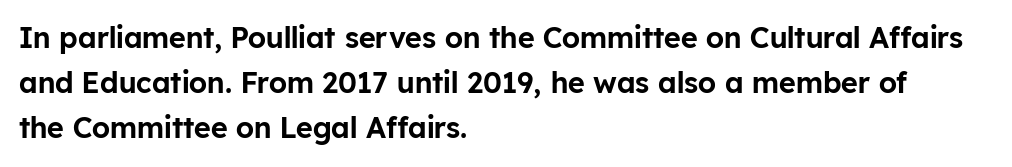
The image shows 29 px sans-serif type, upright; set left-aligned, normal line spacing (1.56x), normal letter spacing, not underlined; low stroke contrast and a medium x-height.
